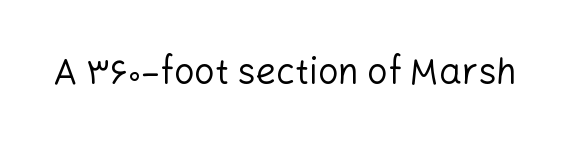
Q: Is the text bold? A: No.
Q: Is the text italic (slanted)? A: No, it is upright.
Q: Is the typeface a serif or a sans-serif typeface? A: Sans-serif.
Q: Is the text underlined? A: No.
Q: Is the spacing between letters normal or unusually wide? A: Normal.
Q: Width (condensed, normal, or wide)? A: Normal.
Q: Stroke contrast? A: Low.
Q: x-height? A: Medium.
Q: Monospaced? A: No.
